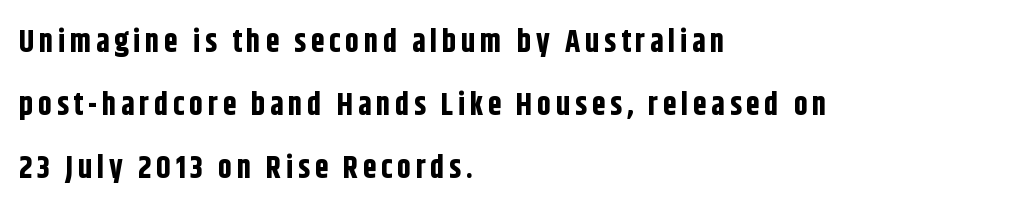
Q: Is the text bold? A: Yes.
Q: Is the text italic (slanted)? A: No, it is upright.
Q: Is the typeface a serif or a sans-serif typeface? A: Sans-serif.
Q: Is the text underlined? A: No.
Q: How is the paragraph aligned? A: Left-aligned.
Q: Is the spacing between lines tight, normal or loose? A: Loose.
Q: Width (condensed, normal, or wide)? A: Condensed.
Q: Stroke contrast? A: Low.
Q: x-height? A: Large.
Q: Monospaced? A: No.
